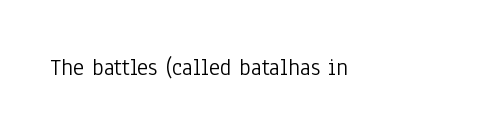
Q: Is the text bold? A: No.
Q: Is the text italic (slanted)? A: No, it is upright.
Q: Is the text underlined? A: No.
Q: Is the spacing between letters normal or unusually wide? A: Normal.
